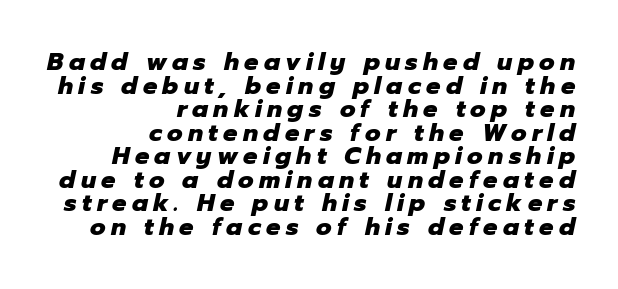
Q: Is the text bold? A: Yes.
Q: Is the text italic (slanted)? A: Yes, it leans right by about 12 degrees.
Q: Is the text underlined? A: No.
Q: How is the paragraph aligned? A: Right-aligned.
Q: Is the spacing between letters normal or unusually wide? A: Unusually wide.
Q: Is the spacing between lines tight, normal or loose? A: Tight.
